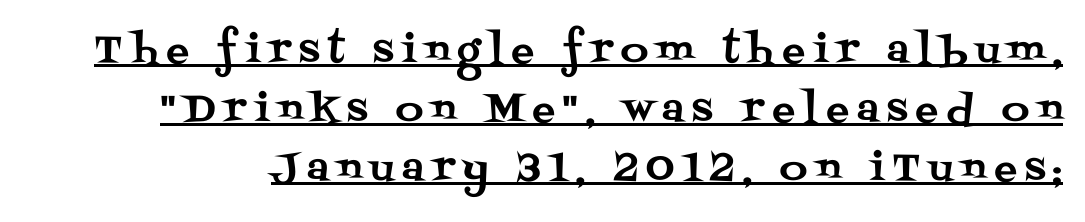
{"serif": "yes", "italic": "no", "width": "normal", "stroke_contrast": "medium", "x_height": "large", "monospaced": "no", "underline": "yes", "line_spacing": "normal", "line_spacing_ratio": 1.55, "letter_spacing": "wide", "letter_spacing_em": 0.22, "glyph_px": 38}
